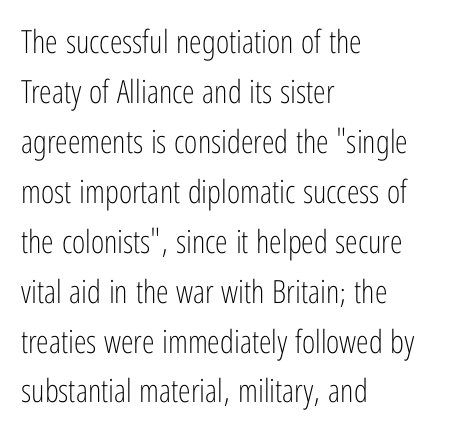
The glyphs in this specimen are sans serif. Is the letter spacing exaggerated? No — it looks like the ordinary default. Varying glyph widths throughout — classic text-font behaviour. Vertical strokes here are truly vertical.
